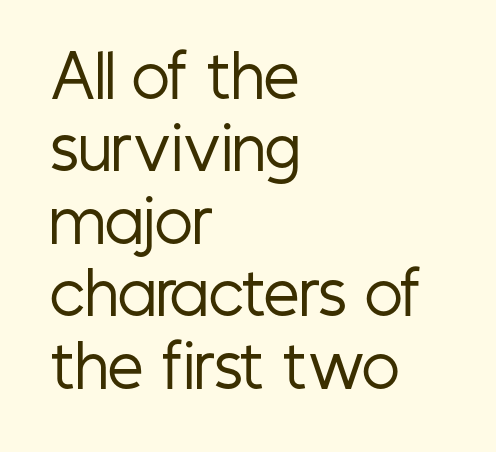
The image shows 57 px regular-weight, condensed sans-serif type, upright; set left-aligned, normal line spacing (1.27x), normal letter spacing, not underlined; low stroke contrast and a medium x-height.
